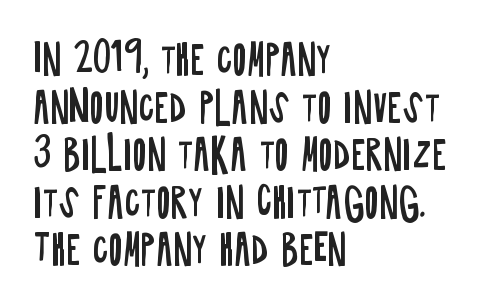
Q: Is the text bold? A: No.
Q: Is the text italic (slanted)? A: No, it is upright.
Q: Is the typeface a serif or a sans-serif typeface? A: Sans-serif.
Q: Is the text underlined? A: No.
Q: How is the paragraph aligned? A: Left-aligned.
Q: Is the spacing between letters normal or unusually wide? A: Normal.
Q: Width (condensed, normal, or wide)? A: Condensed.
Q: Stroke contrast? A: Low.
Q: x-height? A: Large.
Q: Monospaced? A: No.
